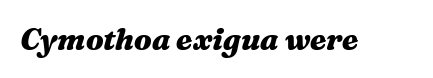
Q: Is the text bold? A: Yes.
Q: Is the text italic (slanted)? A: Yes, it leans right by about 16 degrees.
Q: Is the text underlined? A: No.
Q: Is the spacing between letters normal or unusually wide? A: Normal.
Q: Width (condensed, normal, or wide)? A: Wide.
Q: Stroke contrast? A: Medium.
Q: x-height? A: Medium.
Q: Monospaced? A: No.
